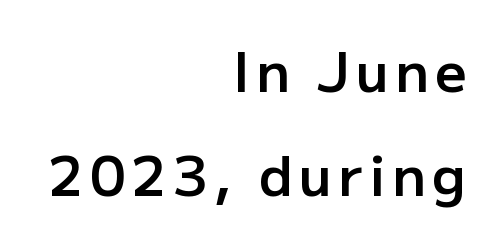
{"serif": "no", "italic": "no", "bold": "semi", "weight": "semibold", "width": "normal", "stroke_contrast": "low", "x_height": "medium", "monospaced": "no", "underline": "no", "align": "right", "line_spacing": "loose", "line_spacing_ratio": 1.9, "glyph_px": 55}
